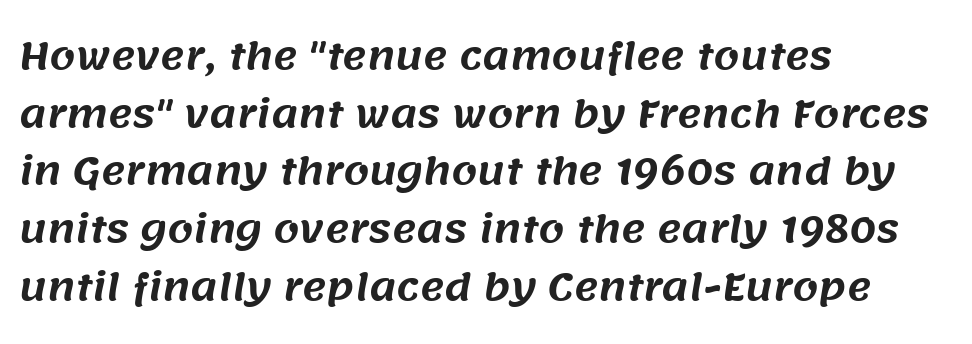
A sans-serif font was chosen for this passage. This rendering uses left alignment, leaving the right contour irregular. The gap between lines stays unmarked. The leading is moderate, giving the passage an even texture.
